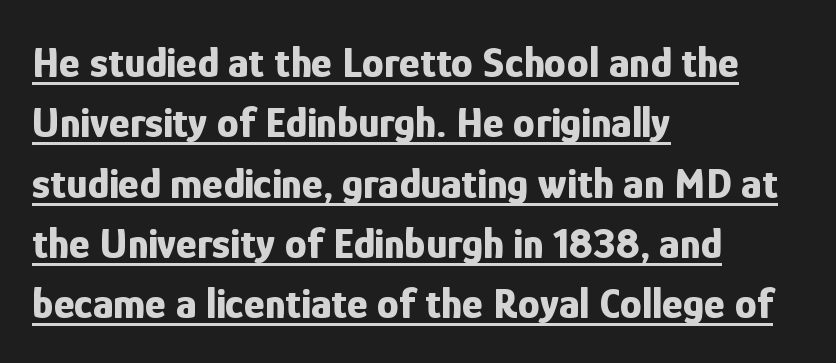
Q: Is the text bold? A: Yes.
Q: Is the text italic (slanted)? A: No, it is upright.
Q: Is the typeface a serif or a sans-serif typeface? A: Sans-serif.
Q: Is the text underlined? A: Yes.
Q: How is the paragraph aligned? A: Left-aligned.
Q: Is the spacing between letters normal or unusually wide? A: Normal.
Q: Is the spacing between lines tight, normal or loose? A: Normal.
Q: Width (condensed, normal, or wide)? A: Condensed.
Q: Stroke contrast? A: Low.
Q: x-height? A: Medium.
Q: Monospaced? A: No.
